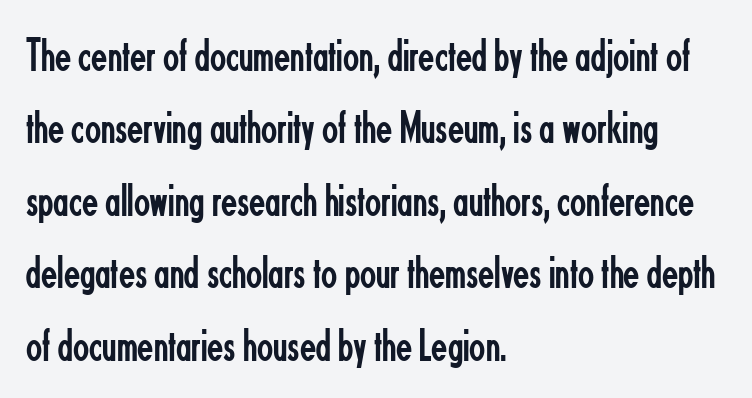
Looks like regular typesetting: each glyph gets only the width it needs. Characters remain perfectly vertical along every line. The words here are not underlined. The characters display no serif detailing; their extremities are plain. Is the block centered? No — it sits flush against the left margin.
